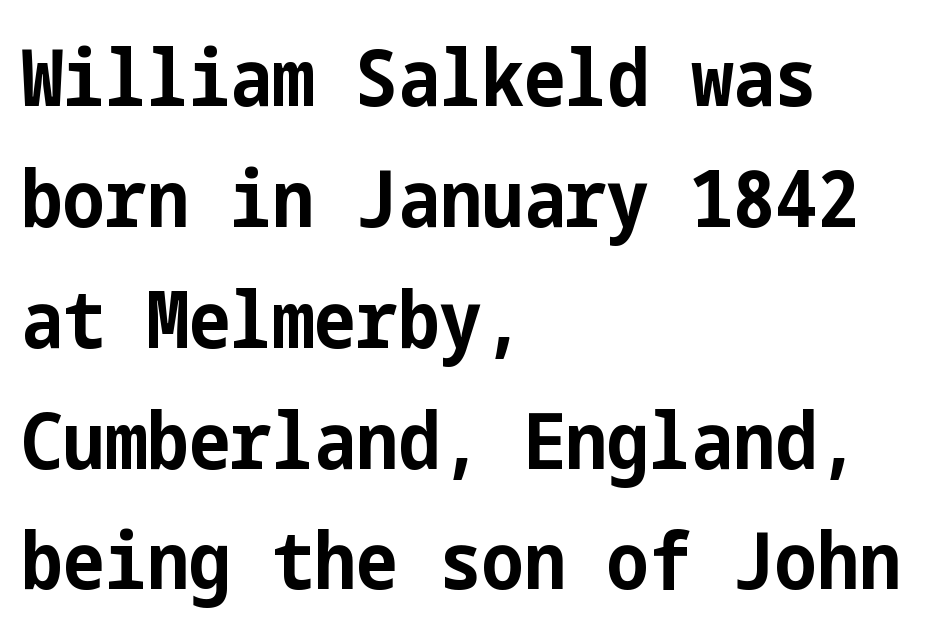
{"serif": "no", "italic": "no", "bold": "yes", "weight": "bold", "width": "condensed", "stroke_contrast": "low", "x_height": "medium", "underline": "no", "align": "left", "line_spacing": "normal", "line_spacing_ratio": 1.53, "letter_spacing": "normal", "letter_spacing_em": 0.0, "glyph_px": 79}
